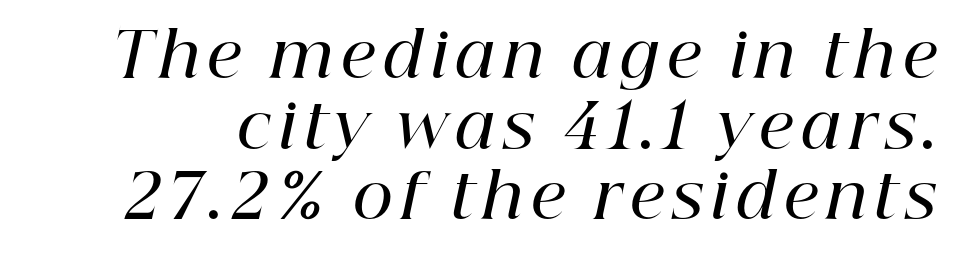
Q: Is the text bold? A: Semi-bold.
Q: Is the text italic (slanted)? A: Yes, it leans right by about 12 degrees.
Q: Is the typeface a serif or a sans-serif typeface? A: Serif.
Q: Is the text underlined? A: No.
Q: Is the spacing between lines tight, normal or loose? A: Tight.
Q: Width (condensed, normal, or wide)? A: Normal.
Q: Stroke contrast? A: High.
Q: x-height? A: Medium.
Q: Monospaced? A: No.
